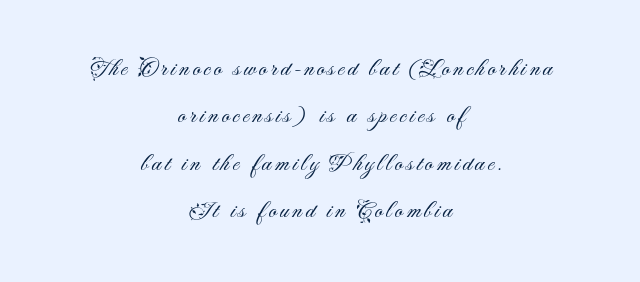
Teacher's note: observe the equal gaps on both sides — that is centered alignment. A great deal of white space separates one row of letters from the next. Type without underlining. The typeface has the unassuming heft of standard copy or less.
